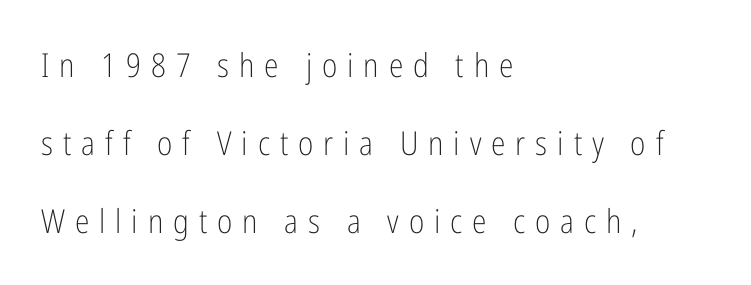
These lines are rendered in a variable-pitch font. Widely set lines give the paragraph a tall, airy silhouette. The font family rendered here belongs to the sans-serif group. The rag falls on the right side of this text block.
